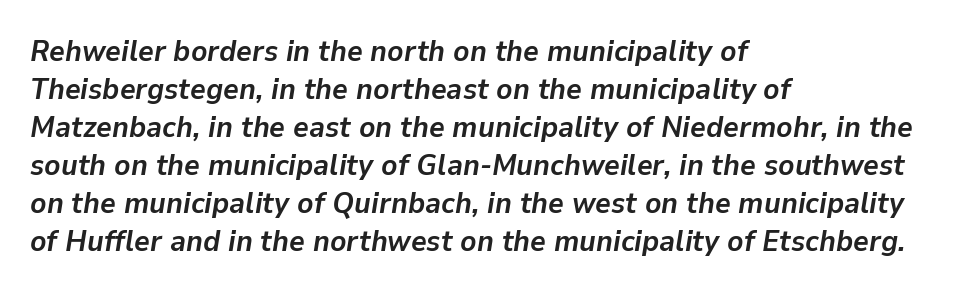
Q: Is the text bold? A: Yes.
Q: Is the text italic (slanted)? A: Yes, it leans right by about 9 degrees.
Q: Is the text underlined? A: No.
Q: How is the paragraph aligned? A: Left-aligned.
Q: Is the spacing between letters normal or unusually wide? A: Normal.
Q: Is the spacing between lines tight, normal or loose? A: Normal.
Q: Width (condensed, normal, or wide)? A: Normal.
Q: Stroke contrast? A: Low.
Q: x-height? A: Medium.
Q: Monospaced? A: No.
